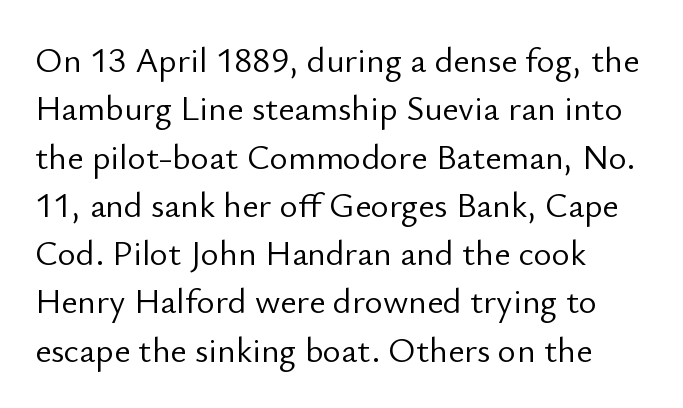
This is the regular roman posture of the typeface. Descender tails drop into unmarked territory. Spacing verdict: proportional, widths tailored to each character. Does the leading feel generous? No, just average. The typesetting does not lean heavy: it is not bold.
